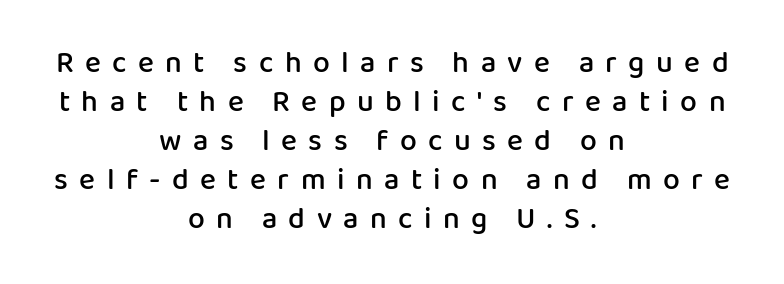
{"serif": "no", "italic": "no", "bold": "semi", "weight": "semibold", "width": "normal", "stroke_contrast": "low", "x_height": "medium", "monospaced": "no", "underline": "no", "align": "center", "line_spacing": "normal", "line_spacing_ratio": 1.3, "letter_spacing": "wide", "letter_spacing_em": 0.38, "glyph_px": 30}
